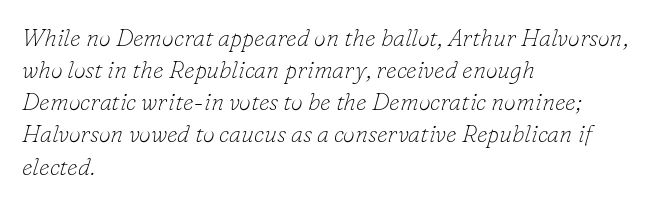
{"italic": "yes", "lean": "right", "slant_degrees": 16, "bold": "no", "underline": "no", "align": "left", "line_spacing": "normal", "line_spacing_ratio": 1.34, "letter_spacing": "normal", "letter_spacing_em": 0.0, "glyph_px": 24}
